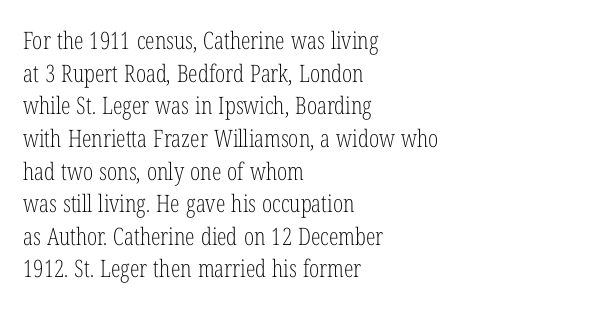
Q: Is the text bold? A: No.
Q: Is the text italic (slanted)? A: No, it is upright.
Q: Is the text underlined? A: No.
Q: How is the paragraph aligned? A: Left-aligned.
Q: Is the spacing between letters normal or unusually wide? A: Normal.
Q: Is the spacing between lines tight, normal or loose? A: Normal.
